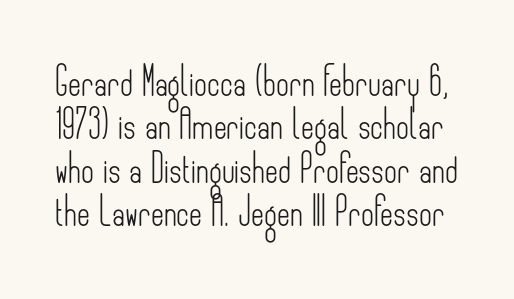
Note the varied advance widths — an 'i' is clearly narrower than an 'm'. The rendering keeps characters at their native spacing. The font is comparable to plain body text, perhaps lighter. The words here are not underlined. This is roman type, the default non-slanted kind. You can tell from the bare stems that sans-serif type was used.
